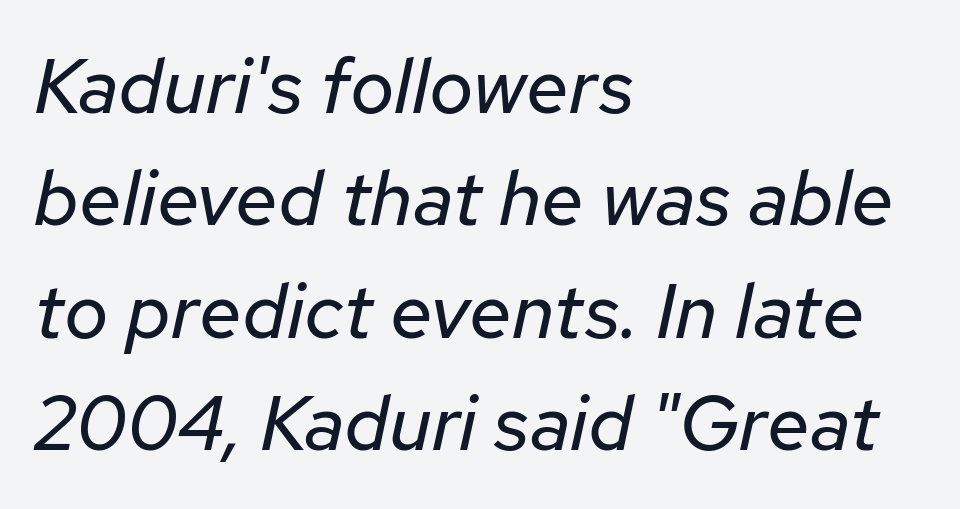
Q: Is the text bold? A: No.
Q: Is the text italic (slanted)? A: Yes, it leans right by about 12 degrees.
Q: Is the text underlined? A: No.
Q: How is the paragraph aligned? A: Left-aligned.
Q: Is the spacing between letters normal or unusually wide? A: Normal.
Q: Is the spacing between lines tight, normal or loose? A: Normal.
Q: Width (condensed, normal, or wide)? A: Normal.
Q: Stroke contrast? A: Low.
Q: x-height? A: Medium.
Q: Monospaced? A: No.
